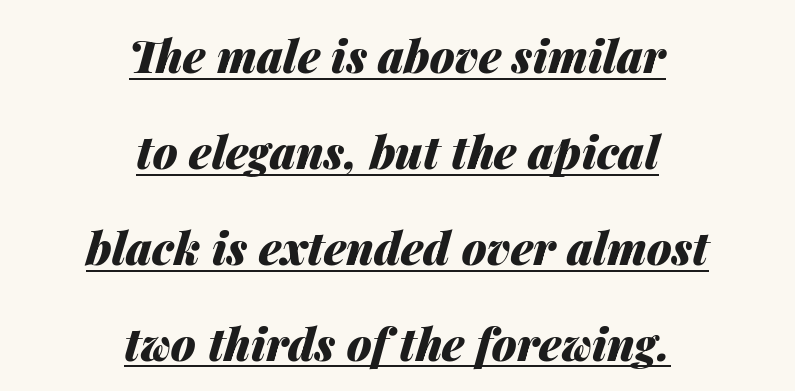
Q: Is the text bold? A: Yes.
Q: Is the text italic (slanted)? A: Yes, it leans right by about 14 degrees.
Q: Is the text underlined? A: Yes.
Q: How is the paragraph aligned? A: Centered.
Q: Is the spacing between letters normal or unusually wide? A: Normal.
Q: Is the spacing between lines tight, normal or loose? A: Loose.
Q: Width (condensed, normal, or wide)? A: Normal.
Q: Stroke contrast? A: Medium.
Q: x-height? A: Medium.
Q: Monospaced? A: No.
